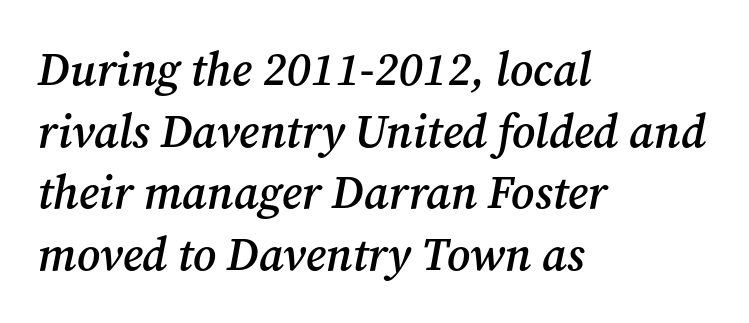
{"serif": "yes", "italic": "yes", "lean": "right", "slant_degrees": 12, "bold": "semi", "weight": "semibold", "width": "normal", "stroke_contrast": "medium", "x_height": "medium", "monospaced": "no", "underline": "no", "align": "left", "line_spacing": "normal", "line_spacing_ratio": 1.34, "letter_spacing": "normal", "letter_spacing_em": 0.0, "glyph_px": 46}
